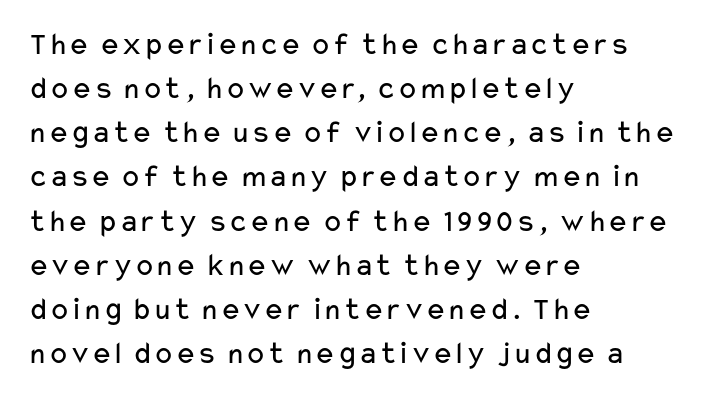
Q: Is the text bold? A: No.
Q: Is the text italic (slanted)? A: No, it is upright.
Q: Is the typeface a serif or a sans-serif typeface? A: Sans-serif.
Q: Is the text underlined? A: No.
Q: How is the paragraph aligned? A: Left-aligned.
Q: Is the spacing between letters normal or unusually wide? A: Normal.
Q: Is the spacing between lines tight, normal or loose? A: Normal.
Q: Width (condensed, normal, or wide)? A: Wide.
Q: Stroke contrast? A: Low.
Q: x-height? A: Medium.
Q: Monospaced? A: No.
